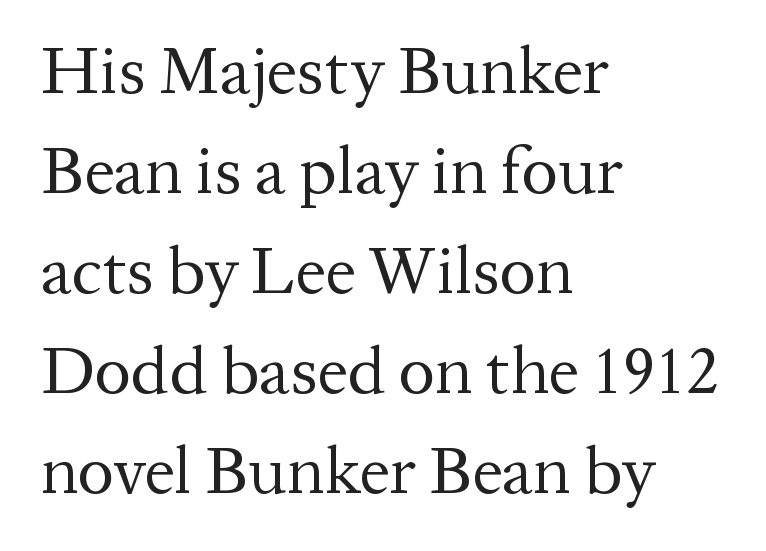
The rendering uses natural spacing where letterforms have individual widths. Glance below the letters and you will spot only blank space. Horizontally, the lines are justified to the leading edge only. Letterform terminals end in serifs throughout the passage. Vertical strokes here are truly vertical. Letter spacing: default.
